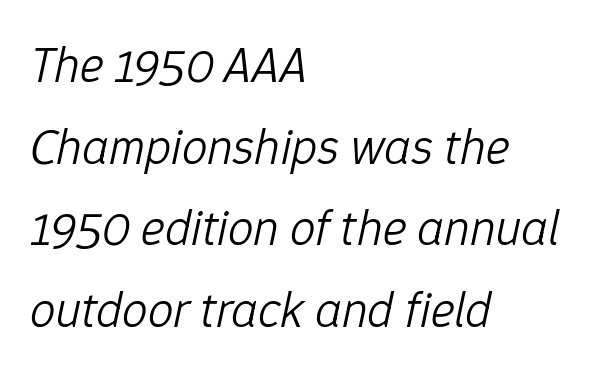
When letters slant like this, we call the style italic. Spacing verdict: proportional, widths tailored to each character. The strokes are not fattened; the text isn't bold. The compositor pushed each line to the left boundary. Letters rest on an invisible, unmarked baseline.
